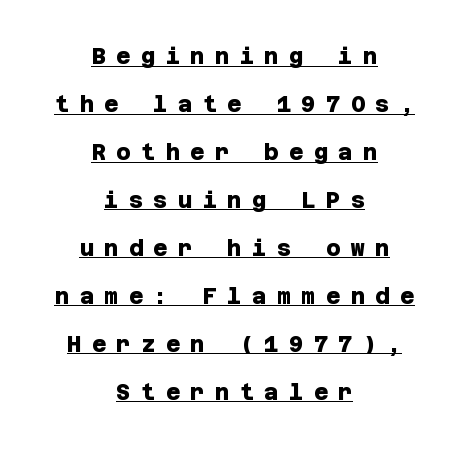
The passage shown stacks its lines with a broad gap. Look at the tracking — it's clearly loosened, letters drifting apart. A student would call this center alignment; a typographer would say set centered. What decoration does the sample have? An underline. Students, this is bold: see how much ink each stroke carries.
